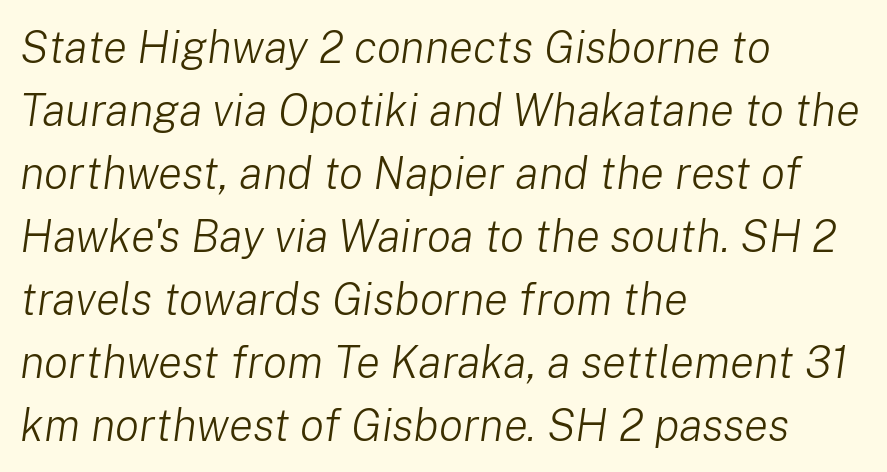
The image shows 45 px light type, italic (leaning right); set left-aligned, normal line spacing (1.4x), normal letter spacing, not underlined; low stroke contrast and a medium x-height.
